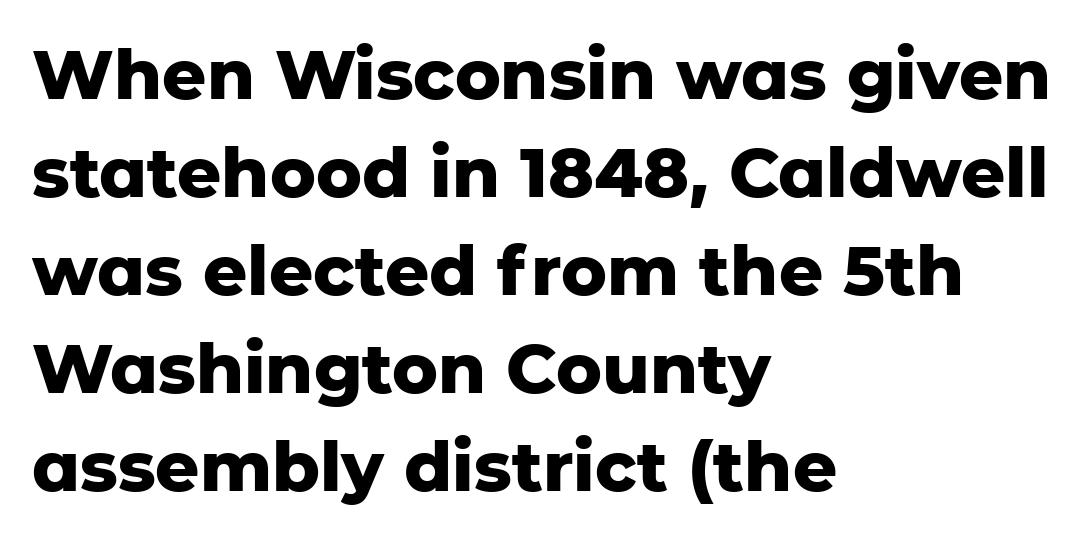
This rendering features lettering with no underline. The face used here is a sans, in the tradition of grotesques and geometrics. In terms of posture, this sample is upright. The compositor pushed each line to the left boundary. Caption: bold face, heavy strokes. The type is set solid horizontally, with unmodified tracking.
